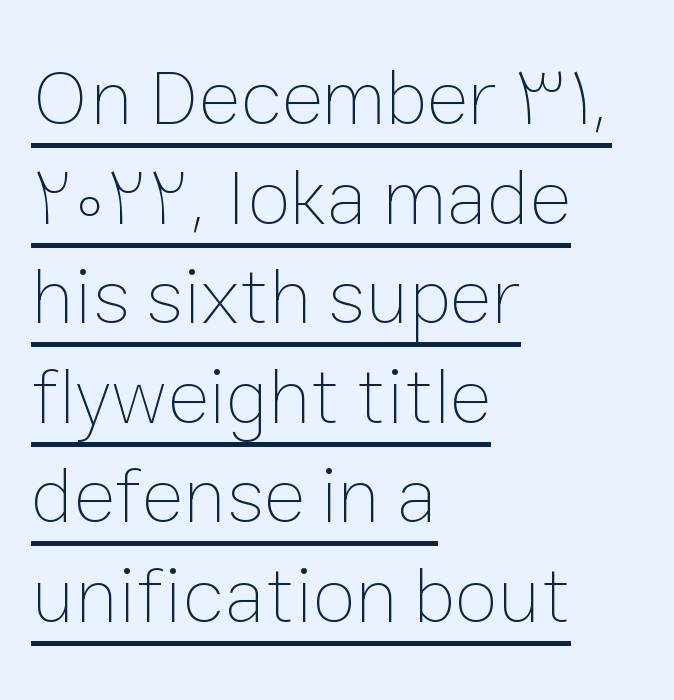
{"italic": "no", "bold": "no", "weight": "thin", "width": "normal", "stroke_contrast": "low", "x_height": "medium", "monospaced": "no", "underline": "yes", "align": "left", "line_spacing": "normal", "line_spacing_ratio": 1.26, "letter_spacing": "normal", "letter_spacing_em": 0.0, "glyph_px": 79}
